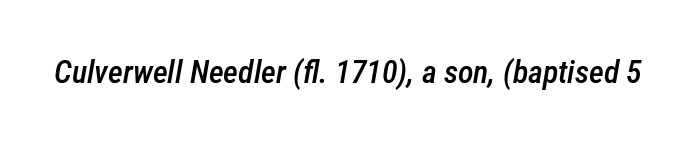
{"italic": "yes", "lean": "right", "slant_degrees": 12, "bold": "semi", "weight": "semibold", "width": "condensed", "stroke_contrast": "low", "x_height": "medium", "monospaced": "no", "underline": "no", "letter_spacing": "normal", "letter_spacing_em": 0.0, "glyph_px": 32}
